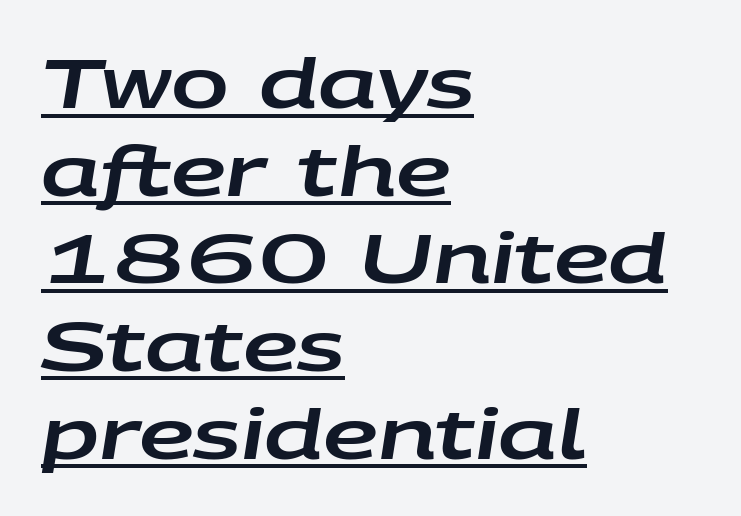
The image shows 69 px wide type, italic (leaning right); set left-aligned, normal line spacing (1.27x), normal letter spacing, underlined; low stroke contrast and a large x-height.
